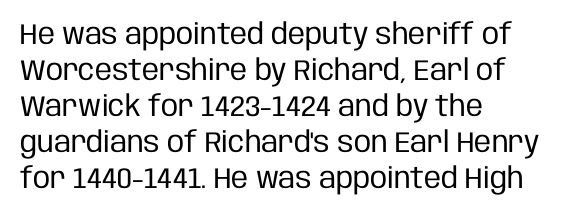
{"serif": "no", "italic": "no", "bold": "no", "weight": "regular", "width": "condensed", "stroke_contrast": "low", "x_height": "large", "monospaced": "no", "underline": "no", "align": "left", "line_spacing_ratio": 1.24, "letter_spacing": "normal", "letter_spacing_em": 0.0, "glyph_px": 29}
